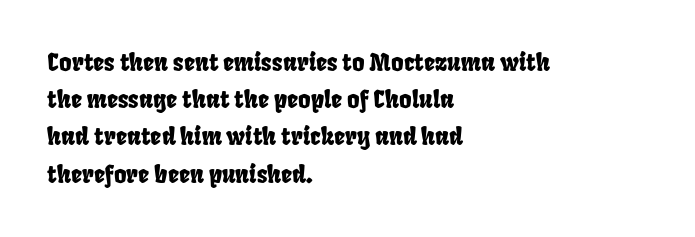
Q: Is the text underlined? A: No.
Q: How is the paragraph aligned? A: Left-aligned.
Q: Is the spacing between letters normal or unusually wide? A: Normal.
Q: Is the spacing between lines tight, normal or loose? A: Normal.
